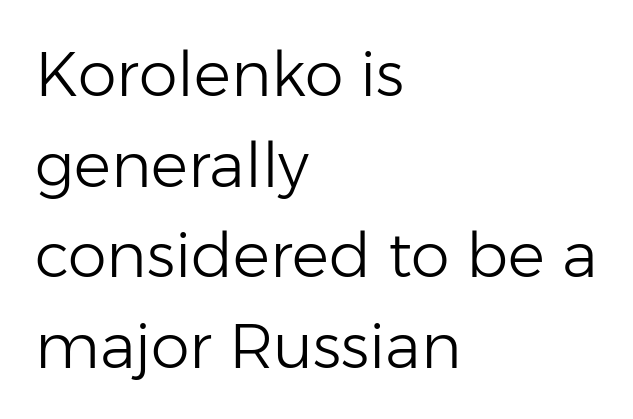
The image shows 62 px light sans-serif type, upright; set left-aligned, normal line spacing (1.46x), normal letter spacing, not underlined; low stroke contrast and a medium x-height.
